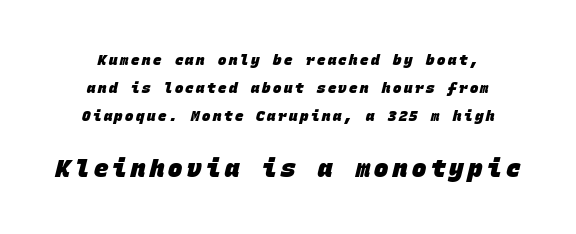
A full-strength bold gives these letters their thick strokes. Small over large — that's the arrangement of the two blocks here. Does the copy run flush right? No — it is centered line by line. Quick note: interline space is abundant. Descenders hang freely into open space.
